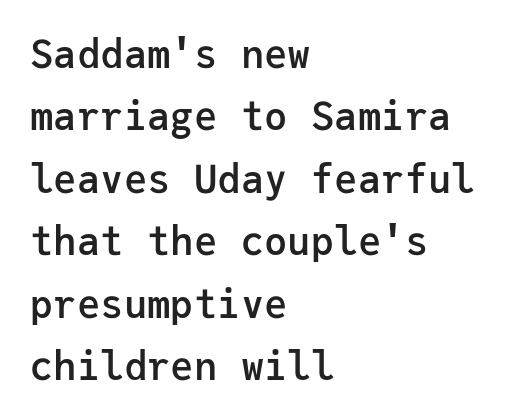
The image shows 39 px semibold sans-serif type, upright, monospaced; set left-aligned, normal line spacing (1.6x), normal letter spacing, not underlined; low stroke contrast and a medium x-height.
